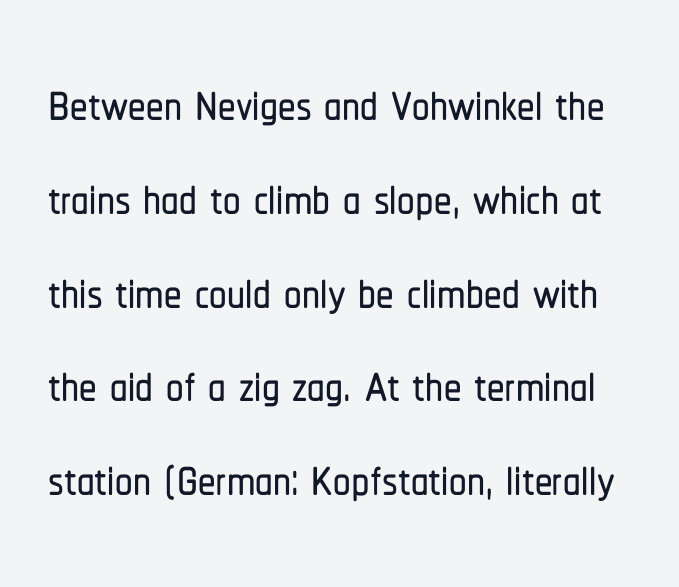
{"serif": "no", "italic": "no", "width": "condensed", "stroke_contrast": "low", "x_height": "medium", "monospaced": "no", "underline": "no", "line_spacing": "normal", "line_spacing_ratio": 1.34, "letter_spacing": "normal", "letter_spacing_em": 0.0, "glyph_px": 70}
